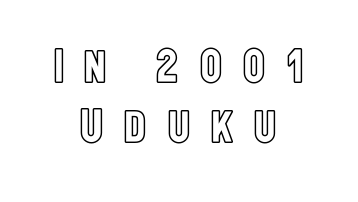
Q: Is the text italic (slanted)? A: No, it is upright.
Q: Is the text underlined? A: No.
Q: How is the paragraph aligned? A: Centered.
Q: Is the spacing between letters normal or unusually wide? A: Unusually wide.
Q: Is the spacing between lines tight, normal or loose? A: Normal.
Q: Width (condensed, normal, or wide)? A: Condensed.
Q: x-height? A: Large.
Q: Monospaced? A: No.
